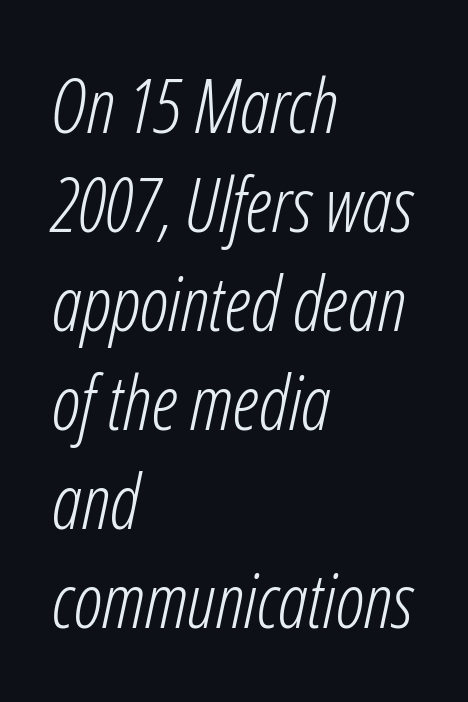
The space between consecutive lines is moderate. Layout note: lines flush left. Here the glyphs are tracked normally, forming tight word shapes. The weight tops out at a normal text grade. Each row of text sits above clean, open space. An italicized treatment has been applied to the whole sample.
